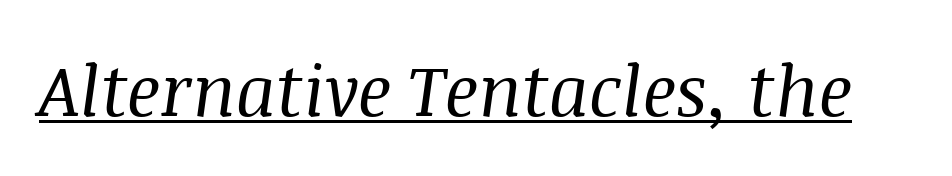
Q: Is the text bold? A: No.
Q: Is the text italic (slanted)? A: Yes, it leans right by about 8 degrees.
Q: Is the typeface a serif or a sans-serif typeface? A: Serif.
Q: Is the text underlined? A: Yes.
Q: Is the spacing between letters normal or unusually wide? A: Normal.
Q: Width (condensed, normal, or wide)? A: Normal.
Q: Stroke contrast? A: Medium.
Q: x-height? A: Large.
Q: Monospaced? A: No.
